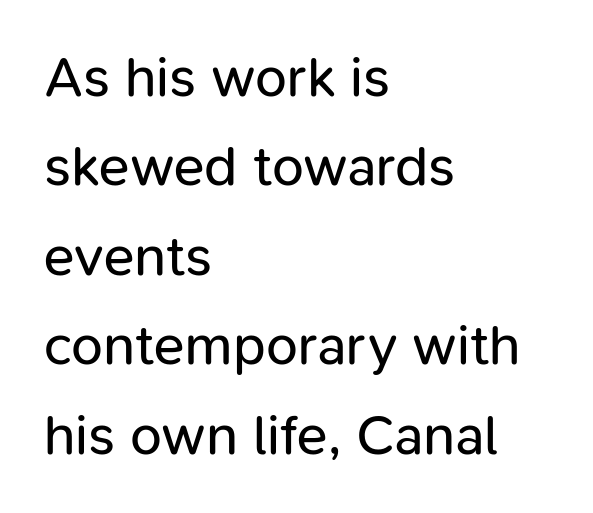
This rendering features lettering with no underline. The weight tops out at a normal text grade. A typesetter would call this proportional, since set widths differ per character. Left-aligned paragraph, ragged on the right. Serif or sans? Sans — the stroke terminals are bare. Normally led — the rows are evenly, conventionally spaced.
